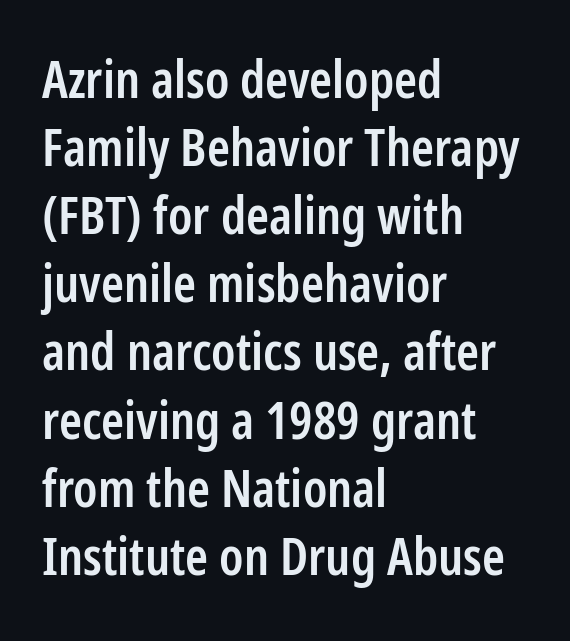
Q: Is the text bold? A: Semi-bold.
Q: Is the text italic (slanted)? A: No, it is upright.
Q: Is the typeface a serif or a sans-serif typeface? A: Sans-serif.
Q: Is the text underlined? A: No.
Q: How is the paragraph aligned? A: Left-aligned.
Q: Is the spacing between letters normal or unusually wide? A: Normal.
Q: Is the spacing between lines tight, normal or loose? A: Normal.
Q: Width (condensed, normal, or wide)? A: Condensed.
Q: Stroke contrast? A: Low.
Q: x-height? A: Medium.
Q: Monospaced? A: No.
